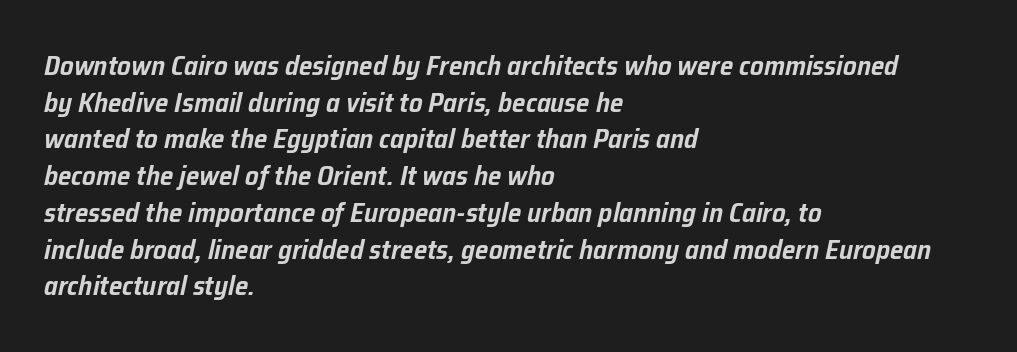
Q: Is the text italic (slanted)? A: Yes, it leans right by about 12 degrees.
Q: Is the text underlined? A: No.
Q: How is the paragraph aligned? A: Left-aligned.
Q: Is the spacing between letters normal or unusually wide? A: Normal.
Q: Is the spacing between lines tight, normal or loose? A: Normal.
